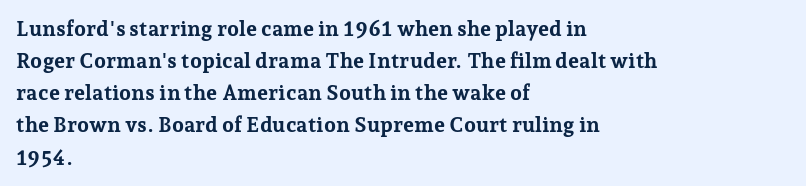
The image shows 21 px bold type, upright; set left-aligned, normal line spacing (1.53x), normal letter spacing, not underlined.
